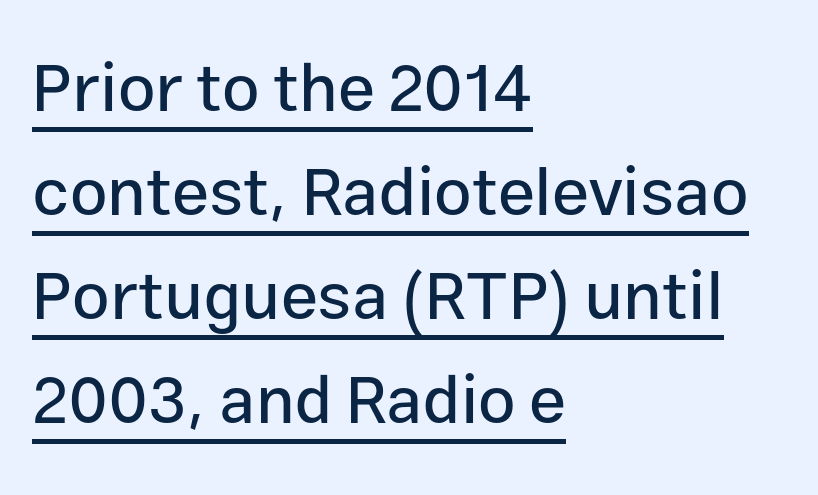
Q: Is the text italic (slanted)? A: No, it is upright.
Q: Is the typeface a serif or a sans-serif typeface? A: Sans-serif.
Q: Is the text underlined? A: Yes.
Q: How is the paragraph aligned? A: Left-aligned.
Q: Is the spacing between letters normal or unusually wide? A: Normal.
Q: Is the spacing between lines tight, normal or loose? A: Normal.
Q: Width (condensed, normal, or wide)? A: Normal.
Q: Stroke contrast? A: Low.
Q: x-height? A: Medium.
Q: Monospaced? A: No.
